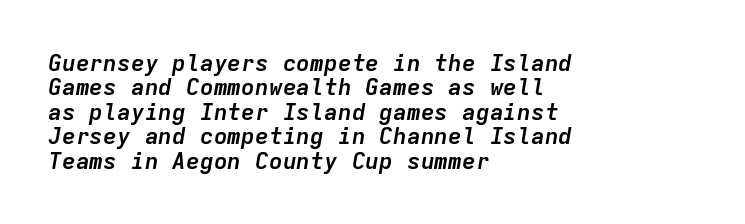
The image shows 23 px bold type, italic (leaning right); set left-aligned, tight line spacing (1.06x), normal letter spacing, not underlined.
